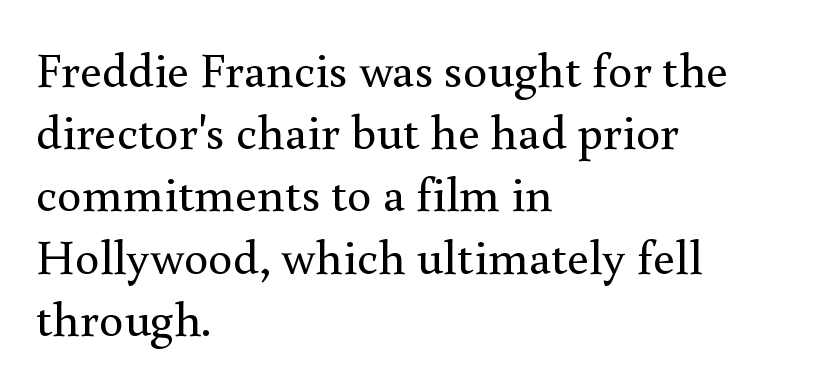
Q: Is the text bold? A: No.
Q: Is the text italic (slanted)? A: No, it is upright.
Q: Is the typeface a serif or a sans-serif typeface? A: Serif.
Q: Is the text underlined? A: No.
Q: How is the paragraph aligned? A: Left-aligned.
Q: Is the spacing between letters normal or unusually wide? A: Normal.
Q: Is the spacing between lines tight, normal or loose? A: Normal.
Q: Width (condensed, normal, or wide)? A: Normal.
Q: x-height? A: Small.
Q: Monospaced? A: No.
